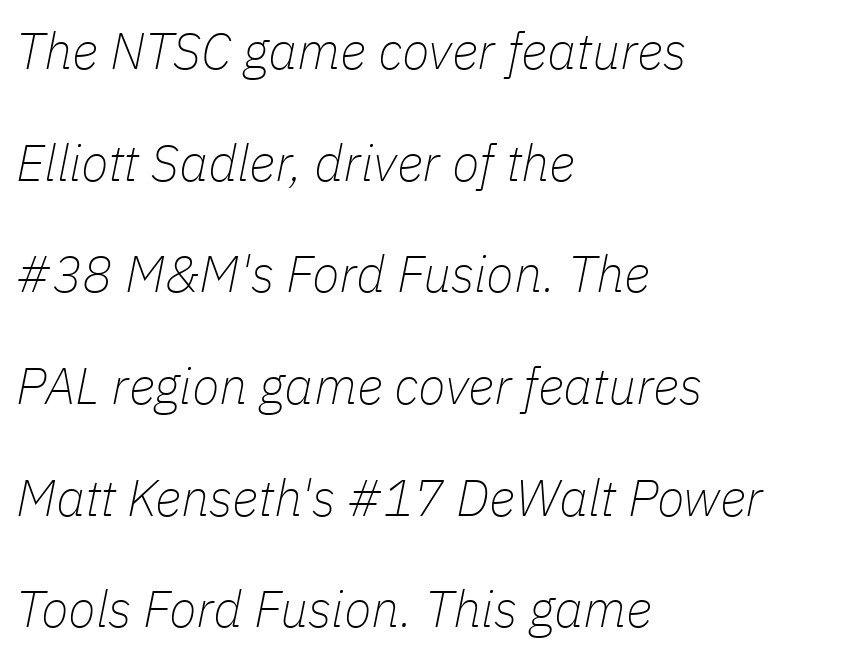
Q: Is the text bold? A: No.
Q: Is the text italic (slanted)? A: Yes, it leans right by about 11 degrees.
Q: Is the text underlined? A: No.
Q: How is the paragraph aligned? A: Left-aligned.
Q: Is the spacing between letters normal or unusually wide? A: Normal.
Q: Is the spacing between lines tight, normal or loose? A: Loose.
Q: Width (condensed, normal, or wide)? A: Normal.
Q: Stroke contrast? A: Low.
Q: x-height? A: Medium.
Q: Monospaced? A: No.
